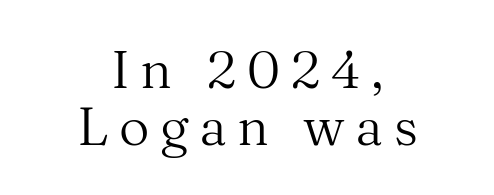
{"serif": "yes", "italic": "no", "bold": "no", "weight": "regular", "width": "normal", "stroke_contrast": "medium", "x_height": "medium", "monospaced": "no", "underline": "no", "align": "center", "line_spacing": "tight", "line_spacing_ratio": 1.07, "letter_spacing": "wide", "letter_spacing_em": 0.2, "glyph_px": 53}
